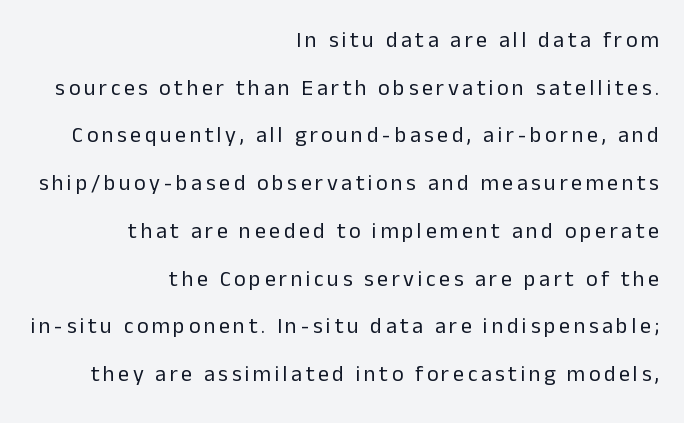
{"italic": "no", "bold": "no", "underline": "no", "align": "right", "line_spacing": "loose", "line_spacing_ratio": 2.17, "glyph_px": 22}
